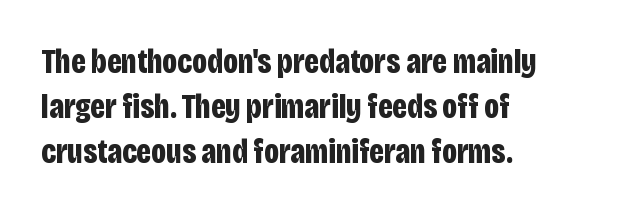
{"serif": "no", "italic": "no", "bold": "yes", "weight": "bold", "width": "condensed", "stroke_contrast": "low", "x_height": "large", "monospaced": "no", "underline": "no", "align": "left", "line_spacing": "normal", "line_spacing_ratio": 1.32, "letter_spacing": "normal", "letter_spacing_em": 0.0, "glyph_px": 34}
